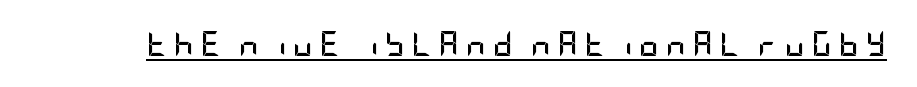
The image shows 25 px bold type, upright; set unusually wide letter spacing (+0.26 em), underlined.
